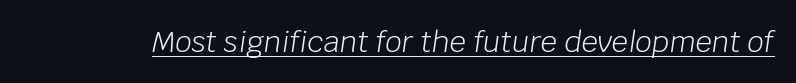
Q: Is the text bold? A: No.
Q: Is the text italic (slanted)? A: Yes, it leans right by about 8 degrees.
Q: Is the text underlined? A: Yes.
Q: Is the spacing between letters normal or unusually wide? A: Normal.
Q: Width (condensed, normal, or wide)? A: Normal.
Q: Stroke contrast? A: Low.
Q: x-height? A: Large.
Q: Monospaced? A: No.
